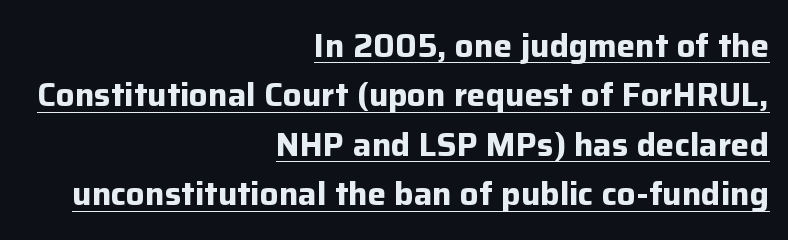
Q: Is the text bold? A: Yes.
Q: Is the text italic (slanted)? A: No, it is upright.
Q: Is the typeface a serif or a sans-serif typeface? A: Sans-serif.
Q: Is the text underlined? A: Yes.
Q: How is the paragraph aligned? A: Right-aligned.
Q: Is the spacing between letters normal or unusually wide? A: Normal.
Q: Is the spacing between lines tight, normal or loose? A: Normal.
Q: Width (condensed, normal, or wide)? A: Normal.
Q: Stroke contrast? A: Low.
Q: x-height? A: Medium.
Q: Monospaced? A: No.
